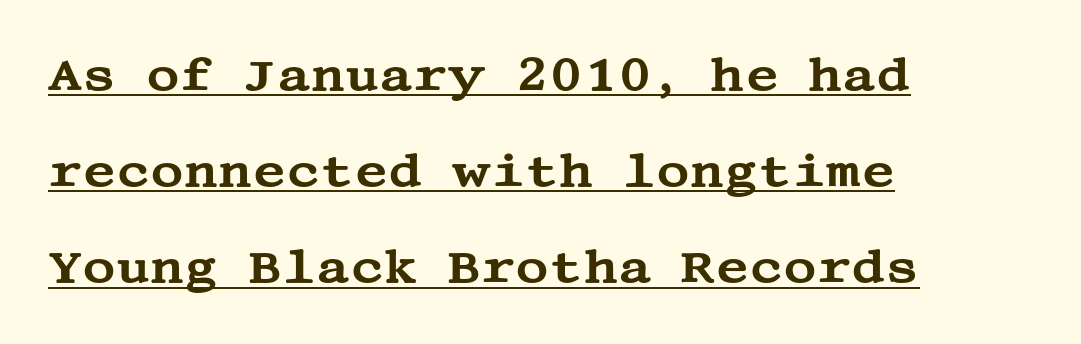
Classification — serif. A student would call this left alignment; a typographer would say flush left, rag right. There is no visible air inserted between adjacent glyphs. Summary of vertical rhythm: relaxed, with wide interline spacing.
